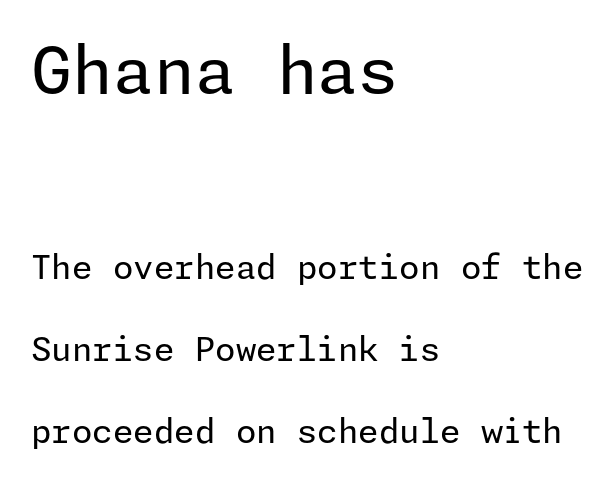
The image shows 66 px regular-weight sans-serif type, upright; set left-aligned, loose line spacing (2.48x), normal letter spacing, not underlined; the first (top) block is 2.0x larger; low stroke contrast and a medium x-height.
